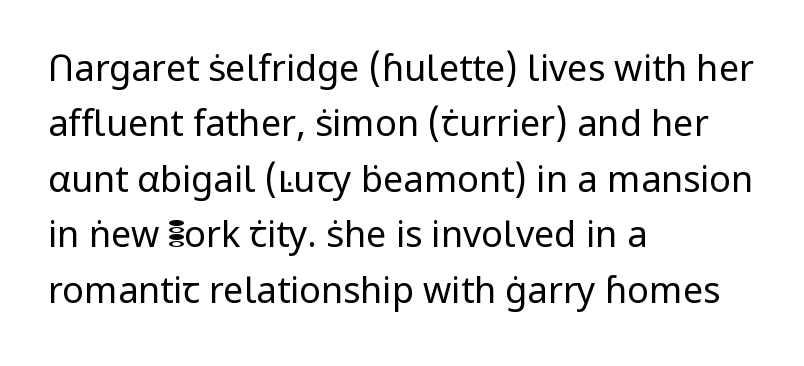
The image shows 36 px regular-weight sans-serif type, upright; set left-aligned, normal line spacing (1.54x), normal letter spacing, not underlined; low stroke contrast and a medium x-height.
